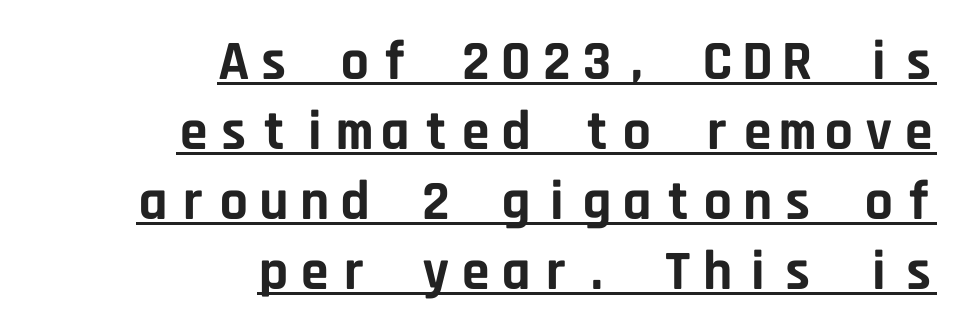
The vertical gap from one line to the next is medium. The lines are quadded right. Fixed-width glyphs throughout — classic coding-font behaviour. Characters remain perfectly vertical along every line.
